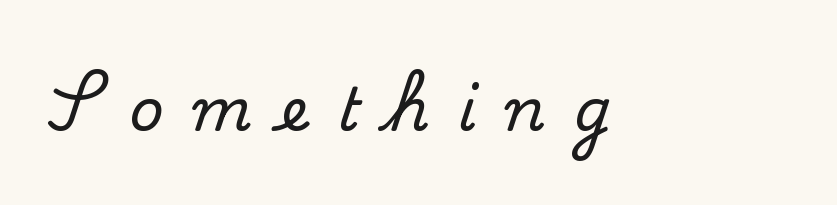
Q: Is the text italic (slanted)? A: Yes.
Q: Is the text underlined? A: No.
Q: Is the spacing between letters normal or unusually wide? A: Unusually wide.
Q: Width (condensed, normal, or wide)? A: Normal.
Q: Stroke contrast? A: Medium.
Q: x-height? A: Small.
Q: Monospaced? A: No.
